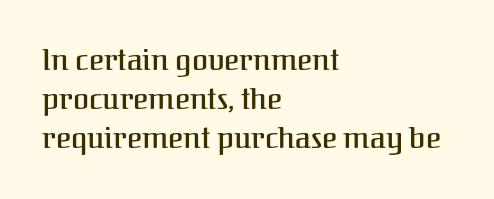
{"serif": "yes", "italic": "no", "width": "normal", "stroke_contrast": "medium", "x_height": "medium", "monospaced": "no", "underline": "no", "align": "left", "line_spacing": "normal", "line_spacing_ratio": 1.34, "letter_spacing": "normal", "letter_spacing_em": 0.0, "glyph_px": 29}
